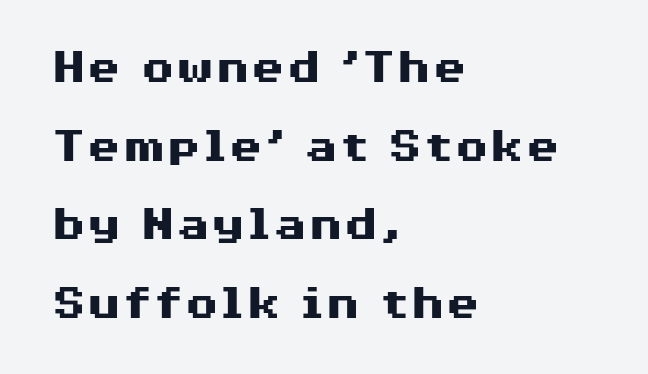
The image shows 51 px heavy, wide sans-serif type, upright; set left-aligned, normal line spacing (1.54x), normal letter spacing, not underlined; medium stroke contrast and a medium x-height.
